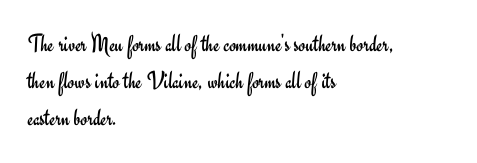
Each new line begins a customary step beneath the previous one. In CSS terms this would be text-align: left. Inter-character spacing is left at the font's built-in metrics.
